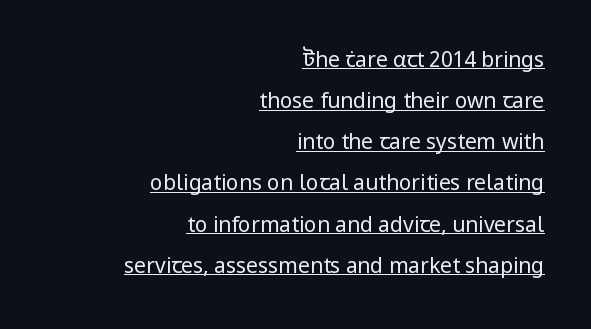
{"italic": "no", "bold": "no", "underline": "yes", "align": "right", "line_spacing": "loose", "line_spacing_ratio": 1.96, "letter_spacing": "normal", "letter_spacing_em": 0.0, "glyph_px": 21}
